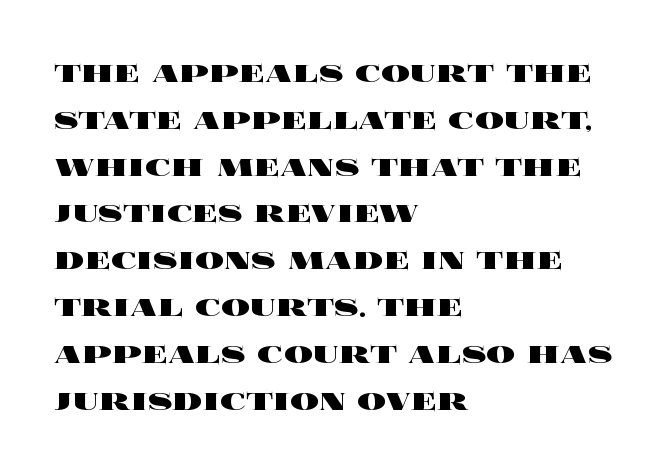
The text block is weighted toward the left margin, trailing off unevenly rightward. The gap between lines stays unmarked. When letters stand straight like this, we call the style roman or upright. You could not count columns in this text — the font is proportionally spaced.
